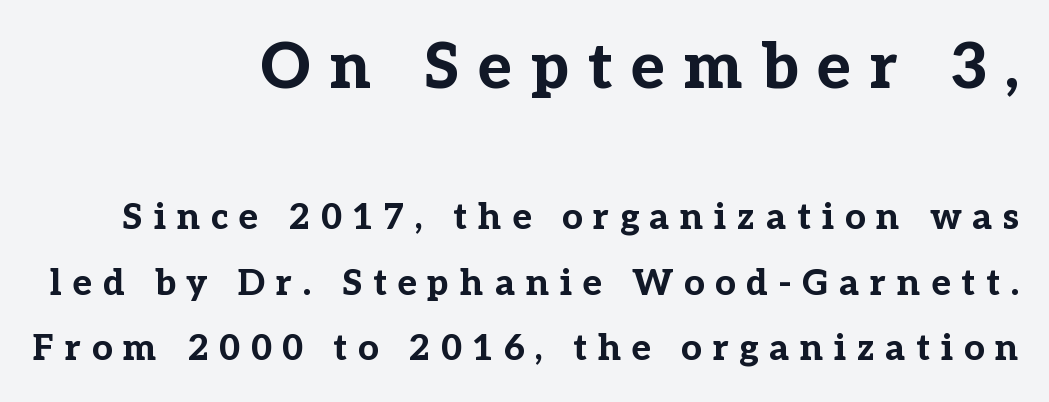
The image shows 63 px bold serif type, upright; set right-aligned, line spacing 1.83x, unusually wide letter spacing (+0.3 em), not underlined; the first (top) block is 1.75x larger; low stroke contrast and a medium x-height.
